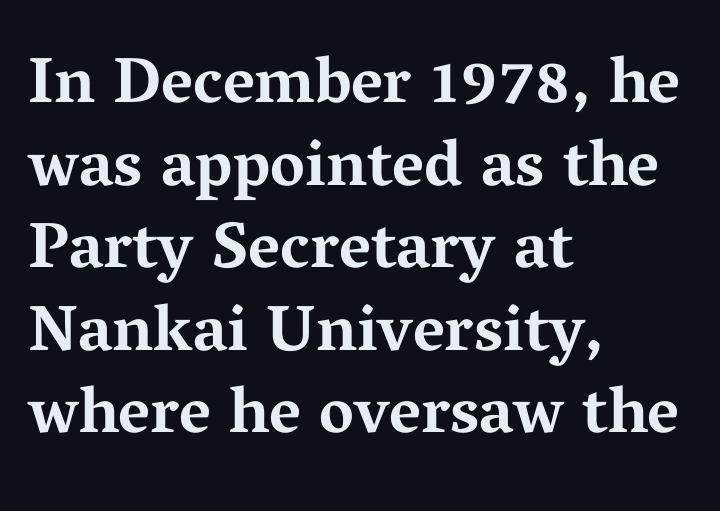
{"serif": "yes", "italic": "no", "bold": "yes", "weight": "bold", "width": "wide", "stroke_contrast": "medium", "x_height": "medium", "monospaced": "no", "underline": "no", "align": "left", "line_spacing": "normal", "line_spacing_ratio": 1.27, "letter_spacing": "normal", "letter_spacing_em": 0.0, "glyph_px": 65}
